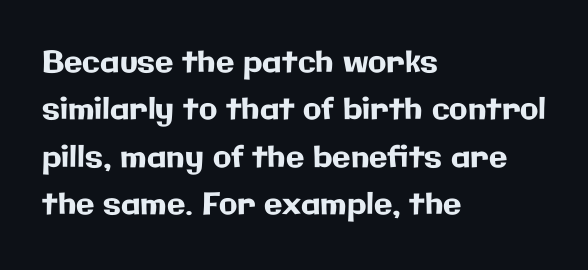
Q: Is the text italic (slanted)? A: No, it is upright.
Q: Is the typeface a serif or a sans-serif typeface? A: Sans-serif.
Q: Is the text underlined? A: No.
Q: How is the paragraph aligned? A: Left-aligned.
Q: Is the spacing between letters normal or unusually wide? A: Normal.
Q: Is the spacing between lines tight, normal or loose? A: Normal.
Q: Width (condensed, normal, or wide)? A: Normal.
Q: Stroke contrast? A: Low.
Q: x-height? A: Medium.
Q: Monospaced? A: No.
